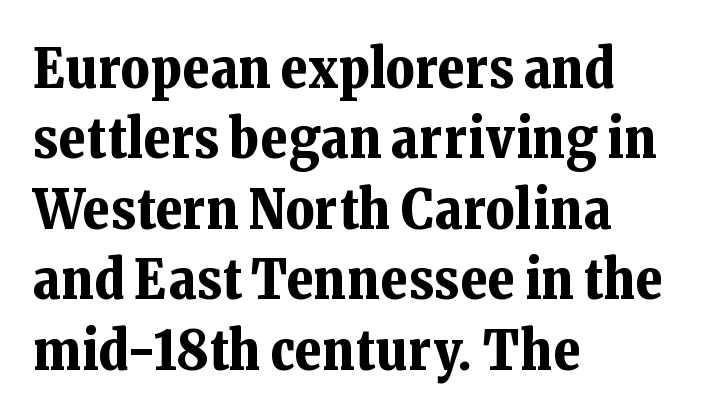
{"serif": "yes", "italic": "no", "bold": "yes", "weight": "bold", "width": "normal", "stroke_contrast": "low", "x_height": "medium", "monospaced": "no", "underline": "no", "align": "left", "line_spacing": "normal", "line_spacing_ratio": 1.28, "letter_spacing": "normal", "letter_spacing_em": 0.0, "glyph_px": 55}
